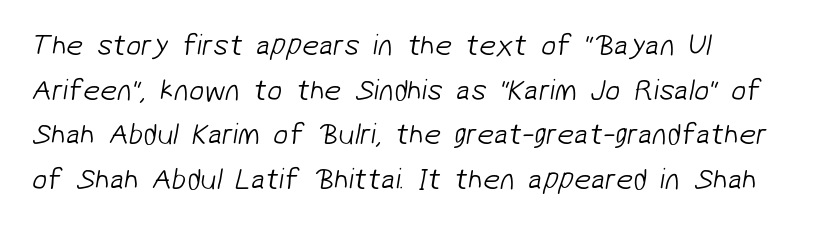
Q: Is the text bold? A: No.
Q: Is the typeface a serif or a sans-serif typeface? A: Sans-serif.
Q: Is the text underlined? A: No.
Q: How is the paragraph aligned? A: Left-aligned.
Q: Is the spacing between letters normal or unusually wide? A: Normal.
Q: Is the spacing between lines tight, normal or loose? A: Normal.
Q: Width (condensed, normal, or wide)? A: Normal.
Q: Stroke contrast? A: Low.
Q: x-height? A: Medium.
Q: Monospaced? A: No.
